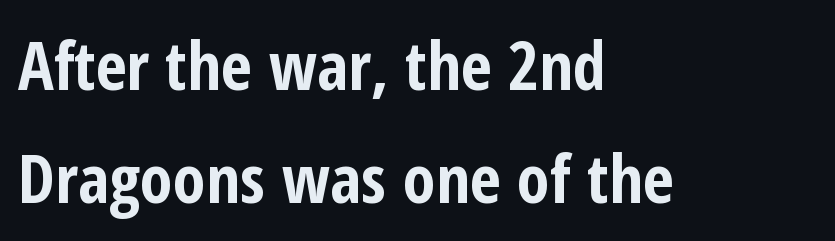
The image shows 67 px bold, condensed sans-serif type, upright; set left-aligned, normal line spacing (1.68x), normal letter spacing, not underlined; low stroke contrast and a medium x-height.
